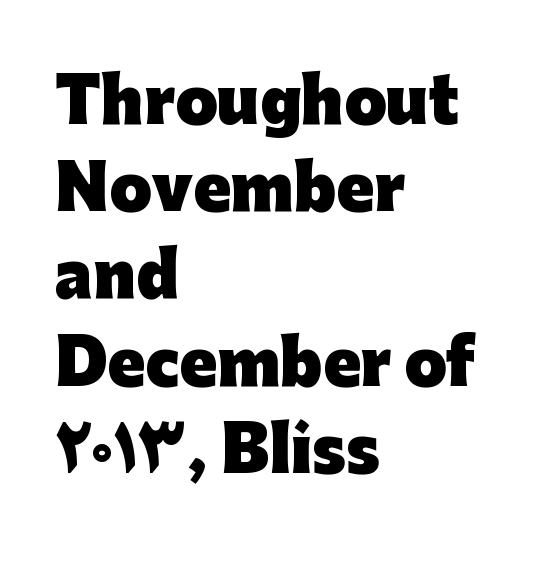
{"serif": "no", "italic": "no", "bold": "yes", "weight": "heavy", "width": "normal", "stroke_contrast": "low", "x_height": "medium", "monospaced": "no", "underline": "no", "align": "left", "line_spacing": "normal", "line_spacing_ratio": 1.43, "letter_spacing": "normal", "letter_spacing_em": 0.0, "glyph_px": 61}
